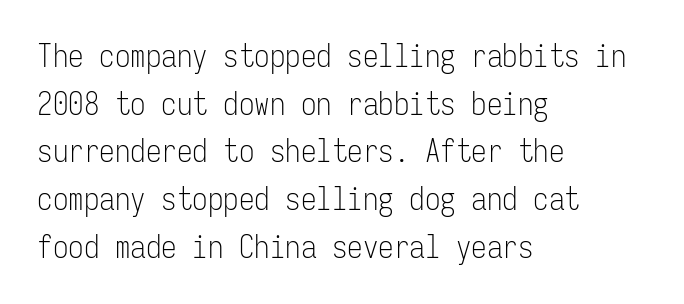
Standard letterfit; no display-style spreading of the glyphs. Rule under the text: the space is simply empty. Interline gaps are of average width in this sample. Fixed-width glyphs throughout — classic coding-font behaviour. The cut favours lightness, reaching ordinary text weight at its darkest. The rendering shows plain stroke endings on the letterforms — a sans-serif design.
